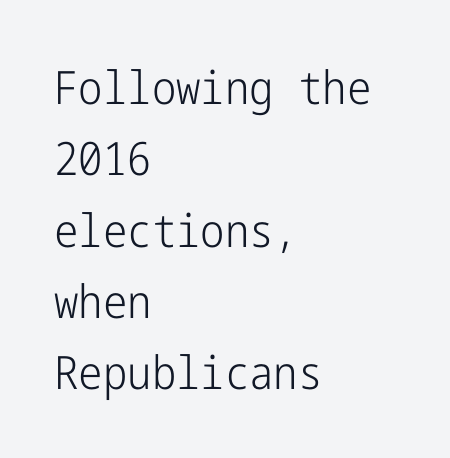
This rendering uses left alignment, leaving the right contour irregular. This sample uses an upright cut, with every glyph sitting square on the baseline. Decoration check: the copy has no underline. Weight: not bold — regular or lighter. The passage shown is typeset with a sans-serif family. Nothing unusual about the tracking: characters are spaced as the font intends.
